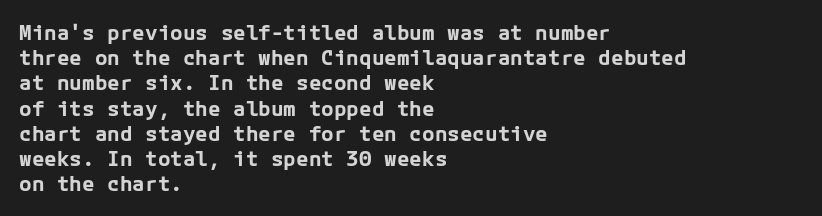
{"italic": "no", "bold": "yes", "underline": "no", "align": "left", "line_spacing_ratio": 1.2, "letter_spacing": "normal", "letter_spacing_em": 0.0, "glyph_px": 21}
